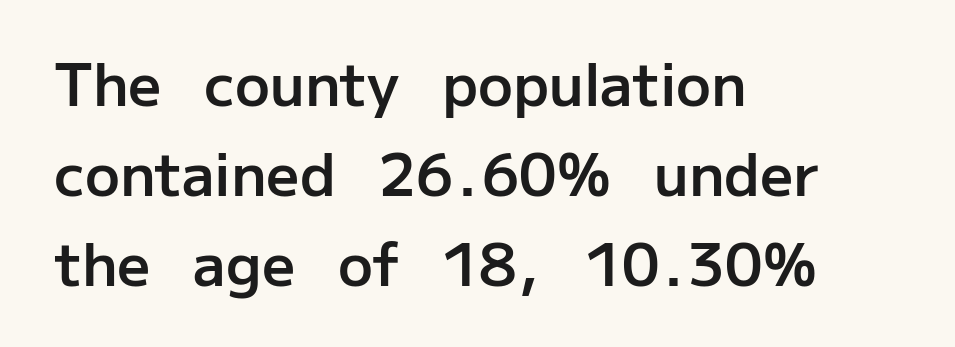
{"serif": "no", "italic": "no", "bold": "semi", "weight": "semibold", "width": "normal", "stroke_contrast": "low", "x_height": "medium", "monospaced": "no", "underline": "no", "align": "left", "line_spacing": "normal", "line_spacing_ratio": 1.55, "letter_spacing": "normal", "letter_spacing_em": 0.0, "glyph_px": 58}
